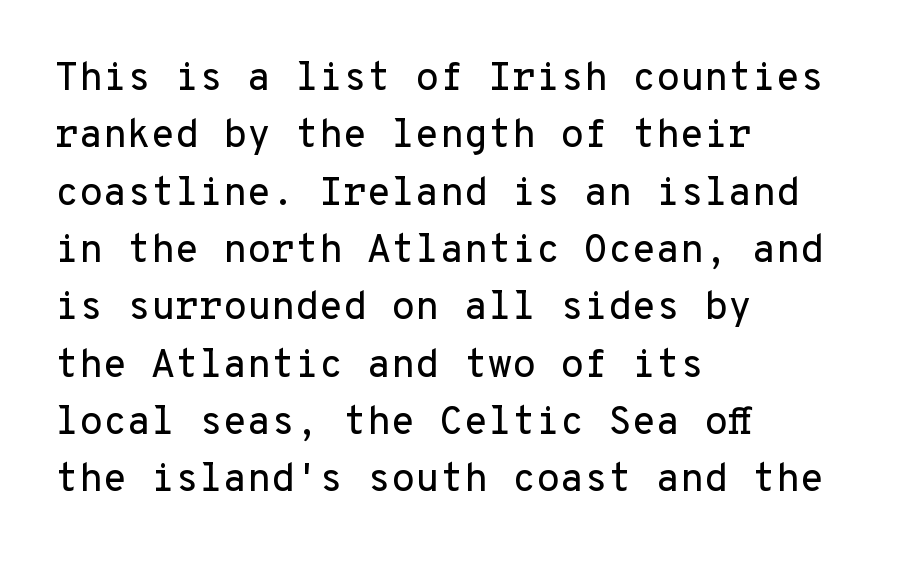
{"serif": "no", "italic": "no", "width": "normal", "stroke_contrast": "low", "x_height": "medium", "monospaced": "yes", "underline": "no", "align": "left", "line_spacing": "normal", "line_spacing_ratio": 1.47, "letter_spacing": "normal", "letter_spacing_em": 0.0, "glyph_px": 39}
